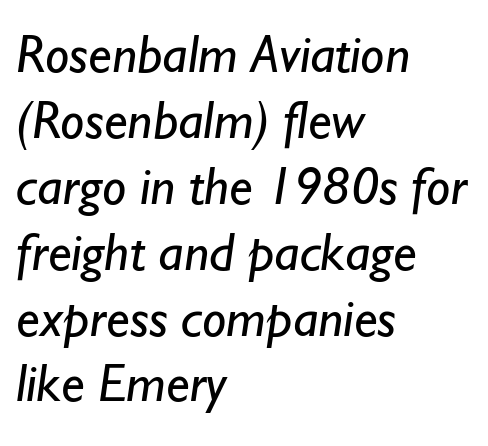
Glyph-to-glyph distance matches everyday printed text. Teacher's note: observe the even left margin — that is flush-left alignment. Nope, no serifs anywhere on these letters. The letters advance in unequal steps, a hallmark of proportional type. Counters stay open thanks to moderate or lighter strokes.
